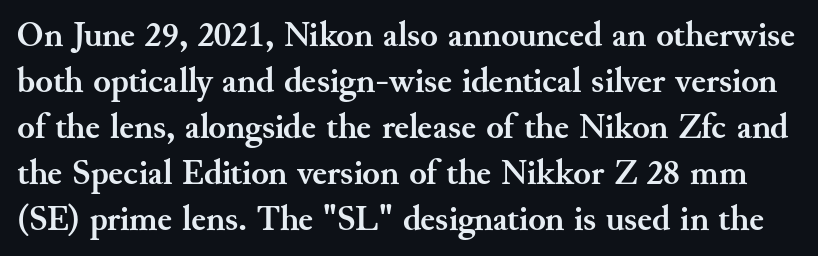
The image shows 36 px semibold serif type, upright; set normal line spacing (1.28x), normal letter spacing, not underlined; medium stroke contrast and a small x-height.
